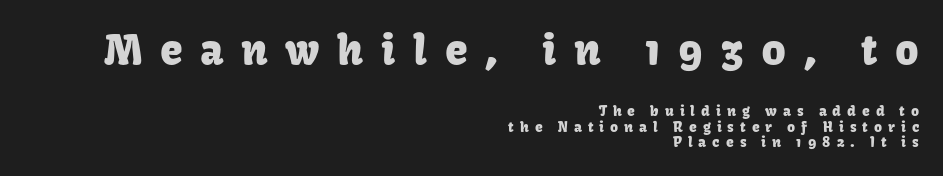
Q: Is the text italic (slanted)? A: No, it is upright.
Q: Is the typeface a serif or a sans-serif typeface? A: Sans-serif.
Q: Is the text underlined? A: No.
Q: How is the paragraph aligned? A: Right-aligned.
Q: Is the spacing between letters normal or unusually wide? A: Unusually wide.
Q: Is the spacing between lines tight, normal or loose? A: Tight.
Q: Which block of text is set in a larger size, the first (top) or the second (bottom)? A: The first (top) one.
Q: Width (condensed, normal, or wide)? A: Normal.
Q: Stroke contrast? A: Low.
Q: x-height? A: Medium.
Q: Monospaced? A: No.
